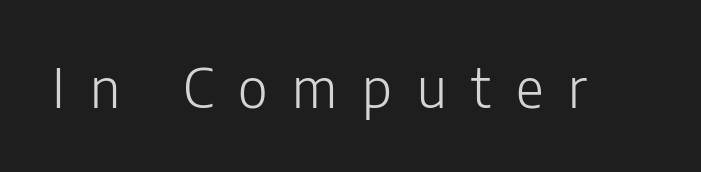
This sample has the flowing, uneven cadence of proportional lettering. You can tell from the bare stems that sans-serif type was used. Substantial extra tracking has been applied to these lines. Clear beneath every line of the passage. Stems here are at most as thick as an everyday book face. Italic: no, the glyphs are upright roman.
